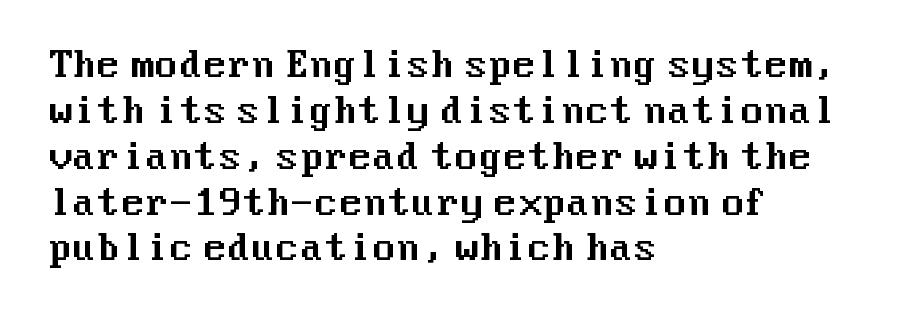
The image shows 35 px sans-serif type, upright; set left-aligned, normal line spacing (1.31x), normal letter spacing, not underlined; medium stroke contrast and a medium x-height.
